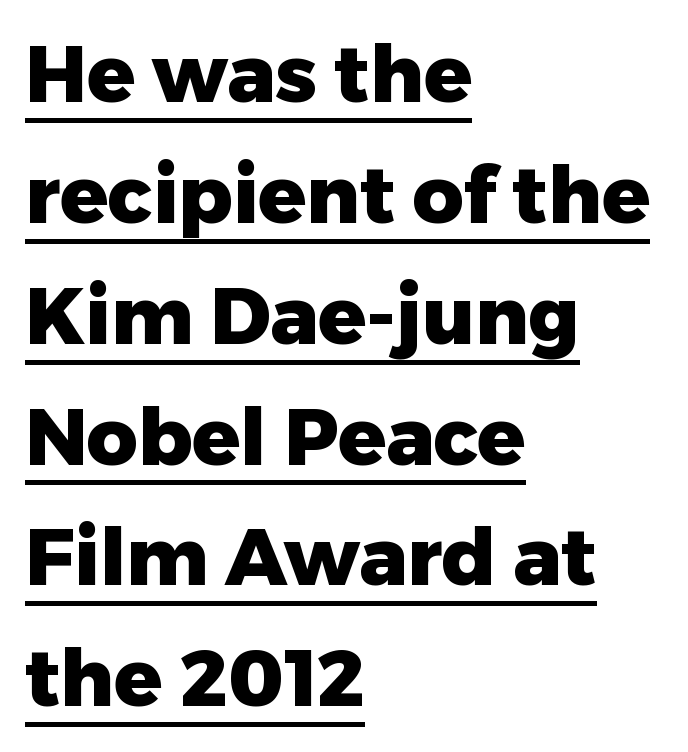
Spacing verdict: proportional, widths tailored to each character. You'd pick this weight for a headline — it's a proper bold. Beneath each row of characters lies a ruled line. Quick note: not italic, upright. I'd call this a sans setting — the letters go barefoot. Standard letterfit; no display-style spreading of the glyphs.
